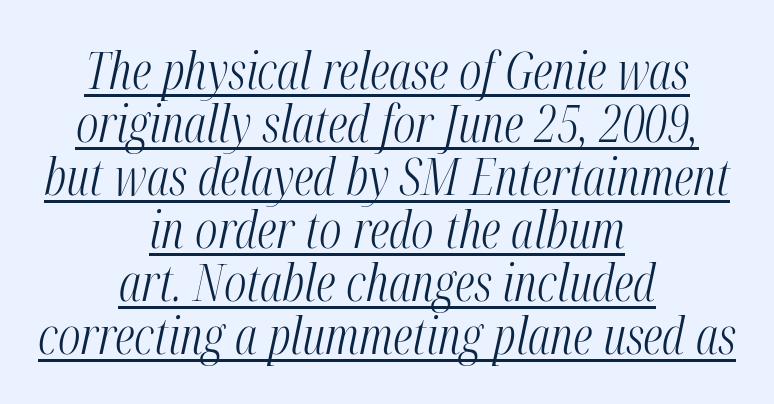
Looks like regular typesetting: each glyph gets only the width it needs. A continuous stroke trails under the words, as in a hyperlink. Heft: none added — not bold. A typesetter would call this leading minimal, almost set solid. The typesetter chose a symmetrical, centered arrangement here. Quick note: italic.
